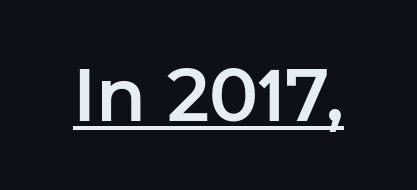
A roman cut, with each character standing at attention. Standard letterfit; no display-style spreading of the glyphs. These lines are rendered in a variable-pitch font. The face used here appears with an underline applied. Typographically, this falls in the sans-serif category.
